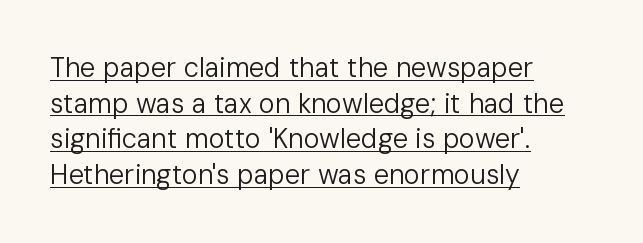
Q: Is the text bold? A: No.
Q: Is the text italic (slanted)? A: No, it is upright.
Q: Is the text underlined? A: Yes.
Q: How is the paragraph aligned? A: Left-aligned.
Q: Is the spacing between letters normal or unusually wide? A: Normal.
Q: Is the spacing between lines tight, normal or loose? A: Normal.
